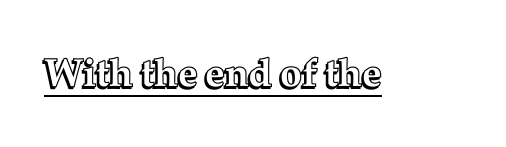
{"italic": "no", "width": "normal", "x_height": "medium", "monospaced": "no", "underline": "yes", "letter_spacing": "normal", "letter_spacing_em": 0.0, "glyph_px": 39}
